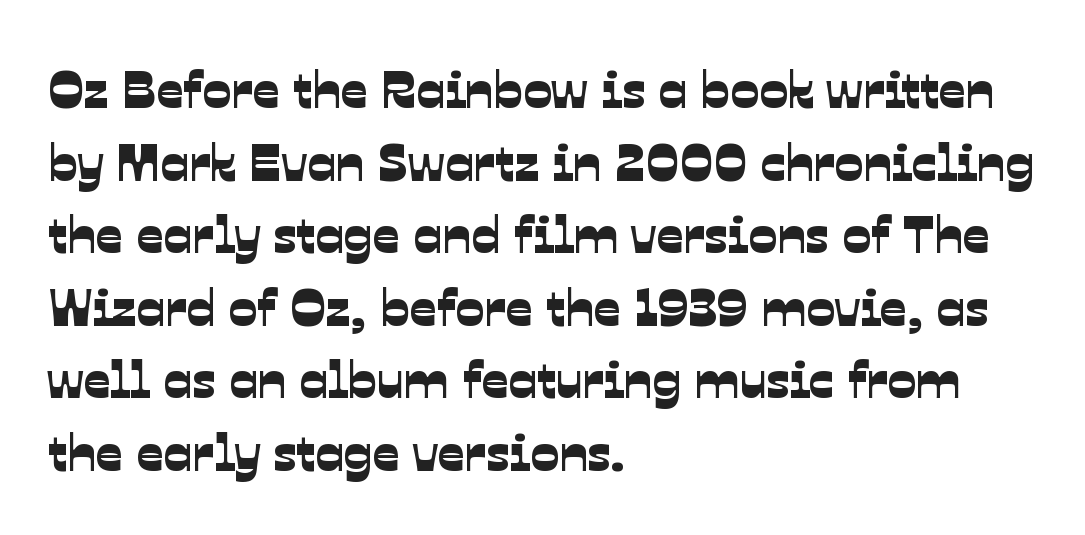
Q: Is the typeface a serif or a sans-serif typeface? A: Sans-serif.
Q: Is the text underlined? A: No.
Q: How is the paragraph aligned? A: Left-aligned.
Q: Is the spacing between letters normal or unusually wide? A: Normal.
Q: Is the spacing between lines tight, normal or loose? A: Normal.
Q: Width (condensed, normal, or wide)? A: Normal.
Q: Stroke contrast? A: Low.
Q: x-height? A: Medium.
Q: Monospaced? A: No.
